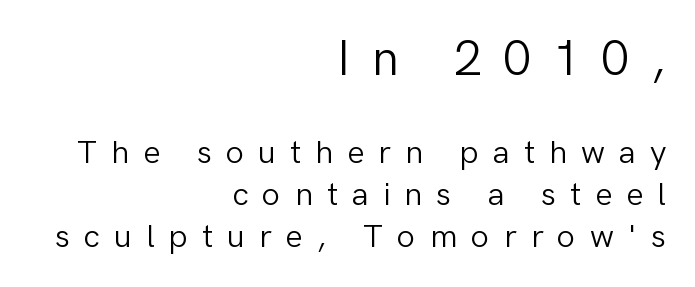
{"serif": "no", "italic": "no", "bold": "no", "weight": "light", "width": "normal", "stroke_contrast": "low", "x_height": "medium", "monospaced": "no", "underline": "no", "align": "right", "line_spacing": "normal", "line_spacing_ratio": 1.28, "letter_spacing": "wide", "letter_spacing_em": 0.42, "larger_block": "first", "size_ratio": 1.52, "glyph_px": 50}
